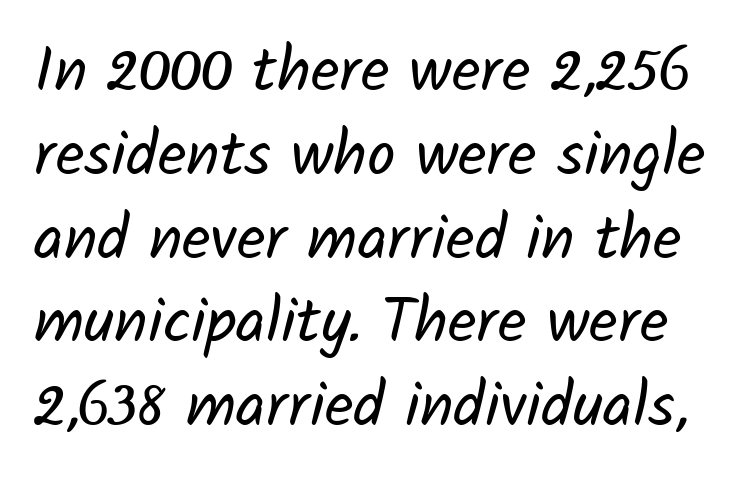
{"serif": "no", "bold": "no", "weight": "regular", "width": "normal", "stroke_contrast": "low", "x_height": "medium", "monospaced": "no", "underline": "no", "line_spacing": "normal", "line_spacing_ratio": 1.33, "letter_spacing": "normal", "letter_spacing_em": 0.0, "glyph_px": 63}
